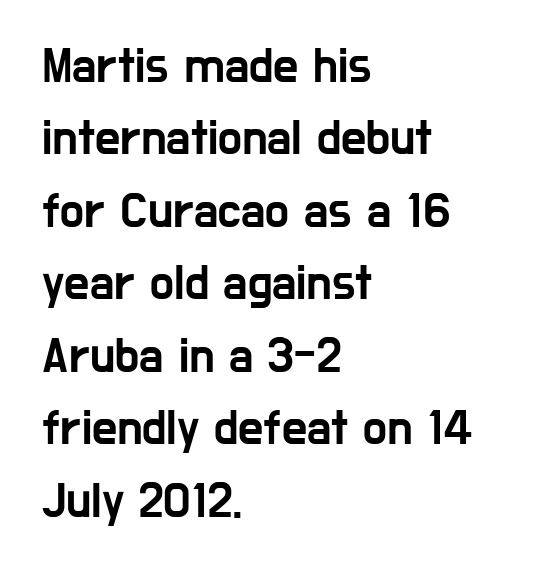
The image shows 50 px condensed sans-serif type, upright; set left-aligned, normal line spacing (1.45x), normal letter spacing, not underlined; low stroke contrast and a medium x-height.
